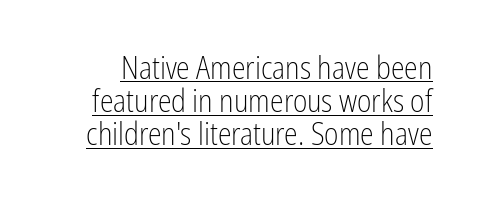
Q: Is the text bold? A: No.
Q: Is the text italic (slanted)? A: No, it is upright.
Q: Is the typeface a serif or a sans-serif typeface? A: Sans-serif.
Q: Is the text underlined? A: Yes.
Q: Is the spacing between letters normal or unusually wide? A: Normal.
Q: Is the spacing between lines tight, normal or loose? A: Tight.
Q: Width (condensed, normal, or wide)? A: Condensed.
Q: Stroke contrast? A: Low.
Q: x-height? A: Medium.
Q: Monospaced? A: No.
